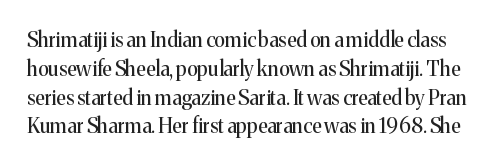
The image shows 20 px text type, upright; set normal line spacing (1.44x), normal letter spacing, not underlined.
